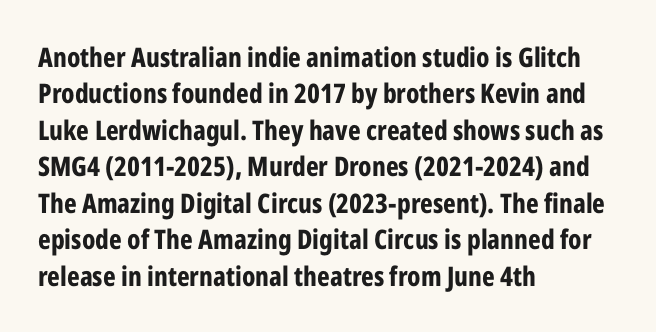
{"italic": "no", "bold": "yes", "underline": "no", "align": "left", "line_spacing": "normal", "line_spacing_ratio": 1.35, "letter_spacing": "normal", "letter_spacing_em": 0.0, "glyph_px": 27}
